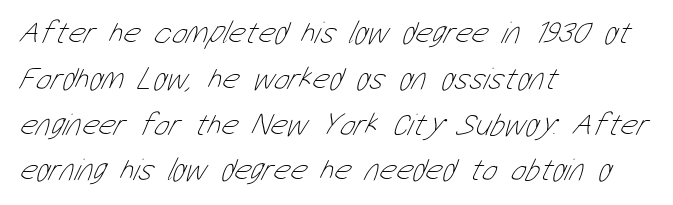
Q: Is the text bold? A: No.
Q: Is the text underlined? A: No.
Q: How is the paragraph aligned? A: Left-aligned.
Q: Is the spacing between letters normal or unusually wide? A: Normal.
Q: Is the spacing between lines tight, normal or loose? A: Normal.
Q: Width (condensed, normal, or wide)? A: Condensed.
Q: Stroke contrast? A: Low.
Q: x-height? A: Medium.
Q: Monospaced? A: No.
